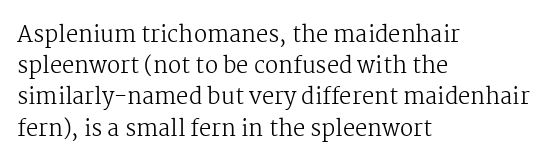
Q: Is the text bold? A: No.
Q: Is the text italic (slanted)? A: No, it is upright.
Q: Is the text underlined? A: No.
Q: How is the paragraph aligned? A: Left-aligned.
Q: Is the spacing between letters normal or unusually wide? A: Normal.
Q: Is the spacing between lines tight, normal or loose? A: Normal.
